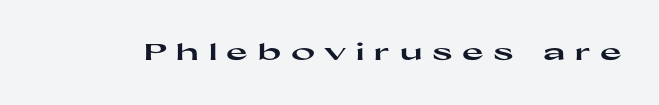
Honestly, there is no underline to notice here at all. This rendering widens character spacing well past its baseline value. Heavy-handed strokes throughout: this text is bold. Style check: upright.
